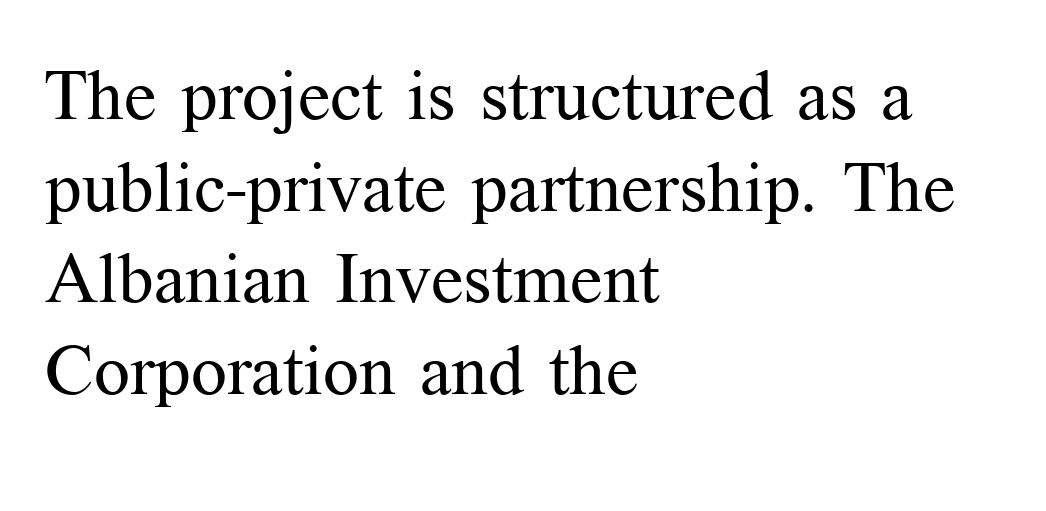
The typeface chosen for these lines features serifs. Is the stroke heavy? The answer is a plain regular-or-lighter. Looks like regular typesetting: each glyph gets only the width it needs. Is the block centered? No — it sits flush against the left margin.
